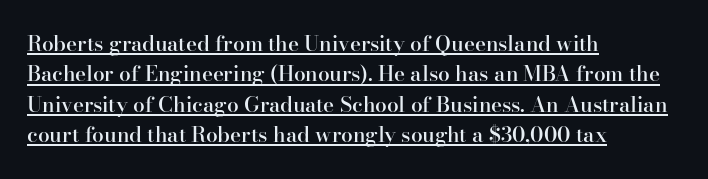
Q: Is the text bold? A: Semi-bold.
Q: Is the text italic (slanted)? A: No, it is upright.
Q: Is the text underlined? A: Yes.
Q: How is the paragraph aligned? A: Left-aligned.
Q: Is the spacing between letters normal or unusually wide? A: Normal.
Q: Is the spacing between lines tight, normal or loose? A: Normal.
